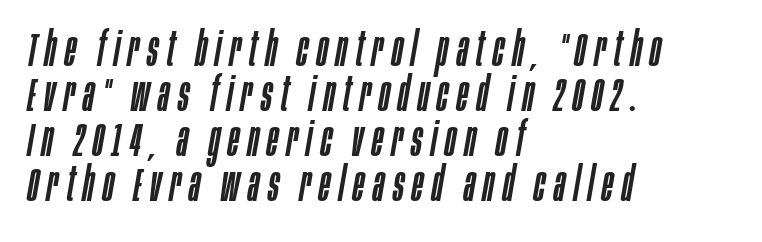
Q: Is the text italic (slanted)? A: Yes, it leans right by about 10 degrees.
Q: Is the text underlined? A: No.
Q: How is the paragraph aligned? A: Left-aligned.
Q: Is the spacing between lines tight, normal or loose? A: Tight.
Q: Width (condensed, normal, or wide)? A: Condensed.
Q: Stroke contrast? A: Low.
Q: x-height? A: Large.
Q: Monospaced? A: No.
